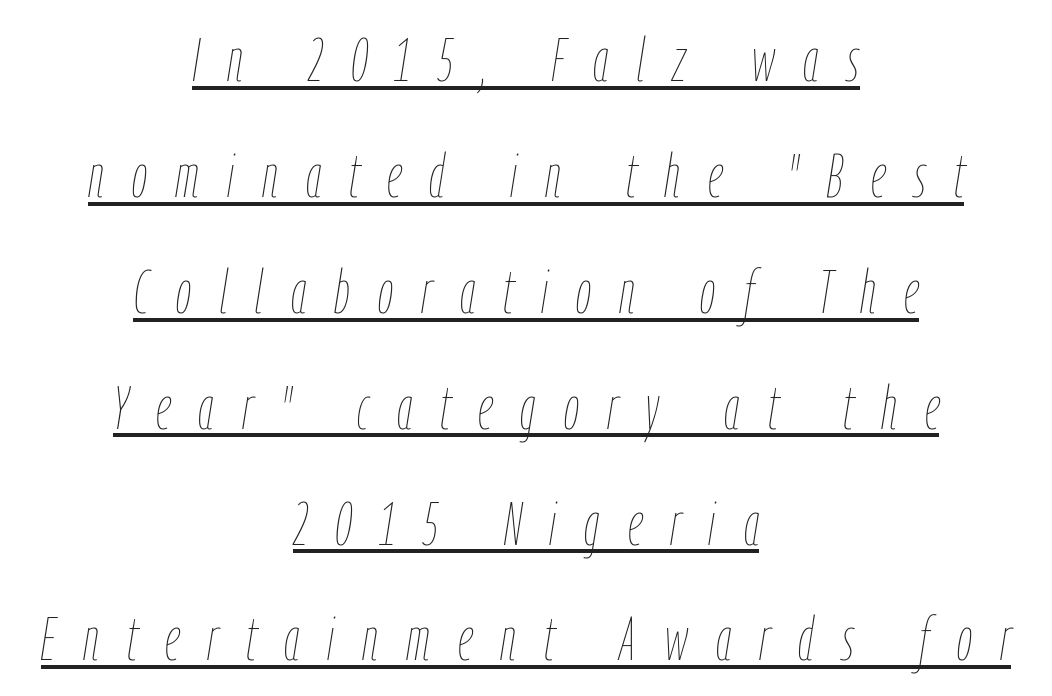
{"italic": "yes", "lean": "right", "slant_degrees": 9, "bold": "no", "weight": "thin", "width": "condensed", "stroke_contrast": "low", "x_height": "medium", "monospaced": "no", "underline": "yes", "align": "center", "line_spacing": "loose", "line_spacing_ratio": 1.9, "letter_spacing": "wide", "letter_spacing_em": 0.46, "glyph_px": 61}
